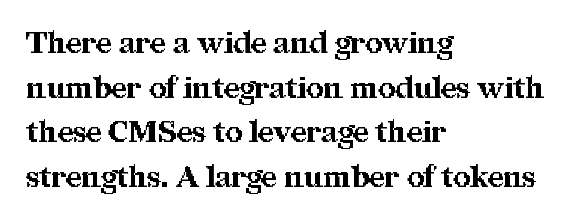
{"serif": "yes", "italic": "no", "bold": "yes", "weight": "bold", "width": "normal", "stroke_contrast": "medium", "x_height": "medium", "monospaced": "no", "underline": "no", "align": "left", "line_spacing": "normal", "line_spacing_ratio": 1.49, "letter_spacing": "normal", "letter_spacing_em": 0.0, "glyph_px": 30}
